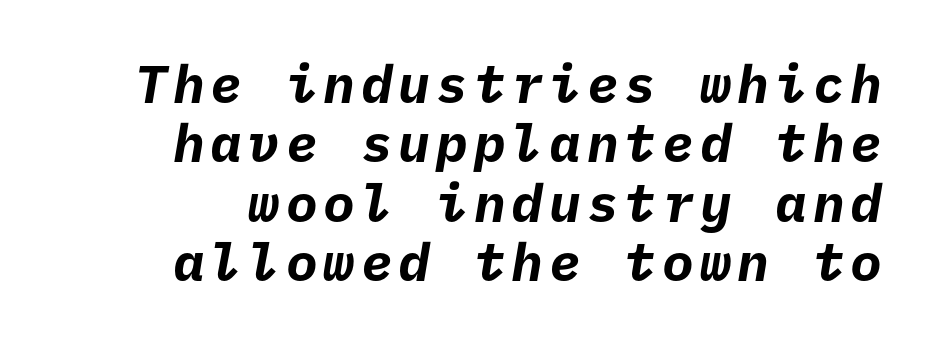
Has an underline been added? It has not. This sample uses a sans-serif face. Bold? Absolutely — the strokes are thick and heavy. Casual observation: everything's shoved over to the right.
